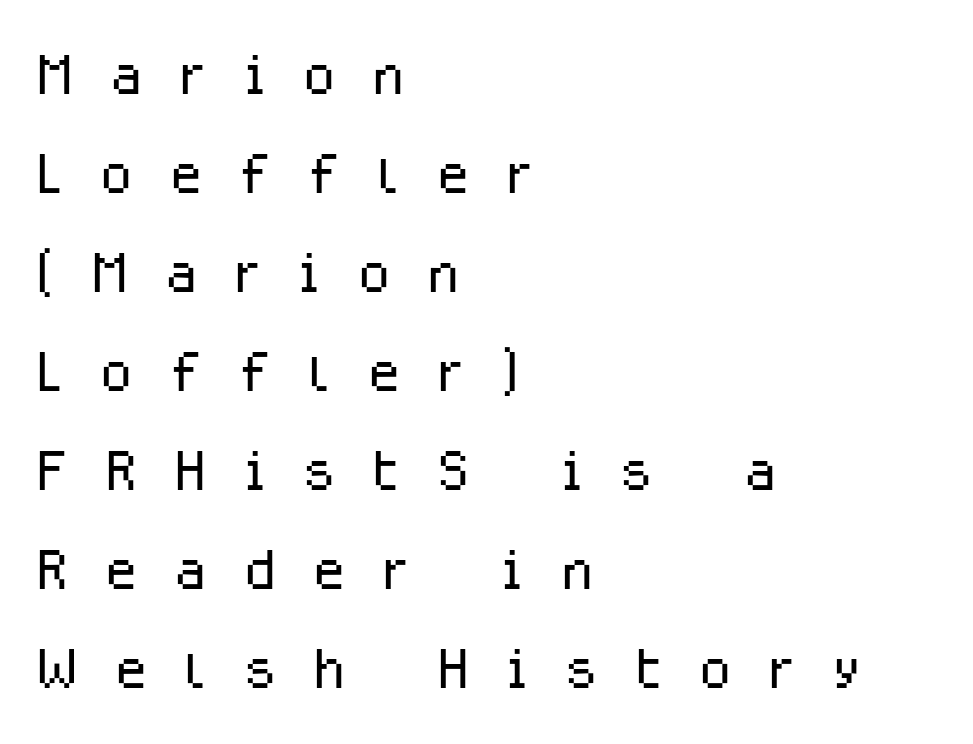
Spacing verdict: proportional, widths tailored to each character. This sample is left-justified, so line endings fall wherever the words run out. Weight: not bold — regular or lighter. Just letters on the line, the space beneath them empty. The face used here is a sans, in the tradition of grotesques and geometrics. If you drew a line through each stem, it would be perfectly vertical.
